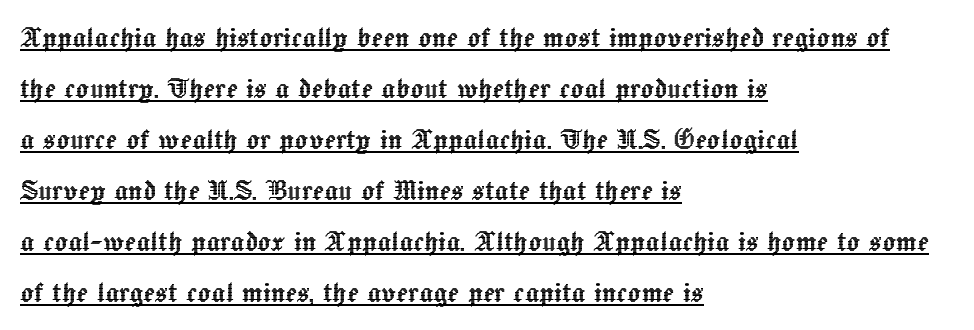
Line beginnings align vertically; line endings do not. This sample carries an underscore along the baseline area. The vertical gap from one line to the next is medium. Glyph-to-glyph distance matches everyday printed text. Each letter keeps its own natural width here, so spacing adapts to shape. Style check: upright.
